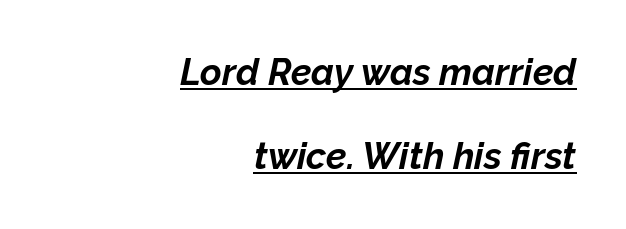
The image shows 37 px bold type, italic (leaning right); set right-aligned, loose line spacing (2.28x), normal letter spacing, underlined; low stroke contrast and a medium x-height.
